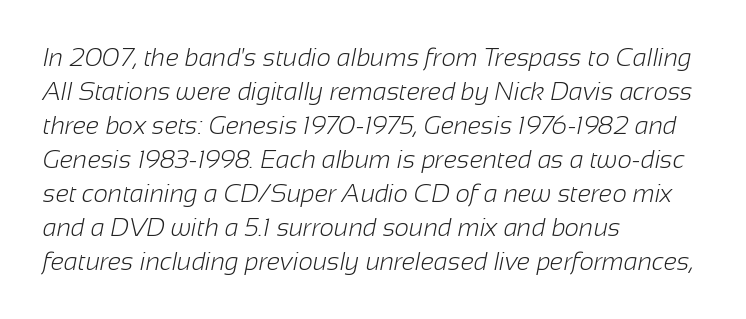
Stem width sits at or under what a default text font uses. In terms of leading, this rendering sits right in the middle. Descenders hang freely into open space. Does the copy run flush right? No — it runs flush left. Default kerning and tracking; the words read as compact shapes.
